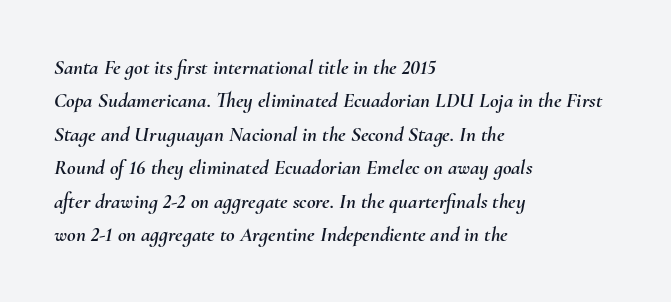
Q: Is the text italic (slanted)? A: Yes, it leans right by about 10 degrees.
Q: Is the text underlined? A: No.
Q: How is the paragraph aligned? A: Left-aligned.
Q: Is the spacing between letters normal or unusually wide? A: Normal.
Q: Is the spacing between lines tight, normal or loose? A: Normal.
